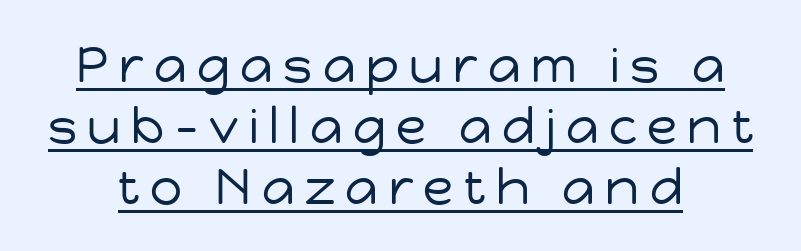
{"serif": "no", "italic": "no", "bold": "no", "weight": "regular", "width": "normal", "stroke_contrast": "low", "x_height": "medium", "monospaced": "no", "underline": "yes", "line_spacing_ratio": 1.22, "letter_spacing": "wide", "letter_spacing_em": 0.21, "glyph_px": 50}
